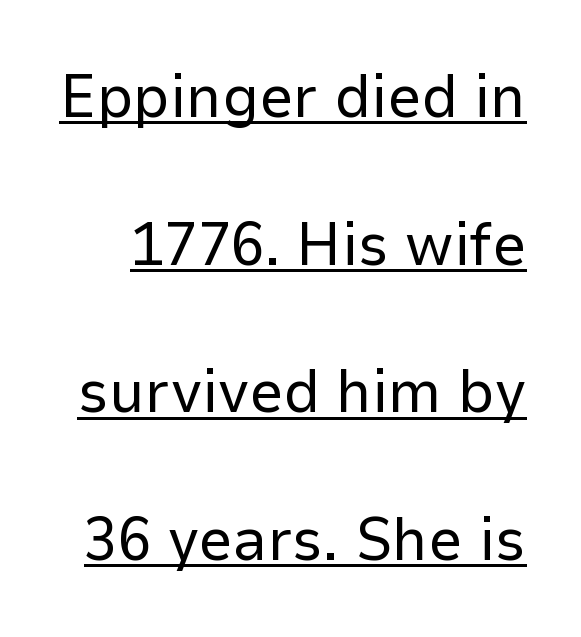
The rendering uses a large line-height, opening up the rows. Honestly, the underline is the first thing you notice here. A typesetter would mark this as roman, not italic. The face looks like a standard text weight, possibly lighter. This sample has the flowing, uneven cadence of proportional lettering.
